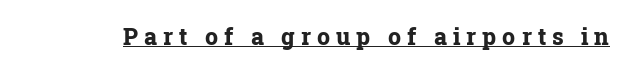
{"italic": "no", "bold": "yes", "underline": "yes", "letter_spacing": "wide", "letter_spacing_em": 0.26, "glyph_px": 23}
